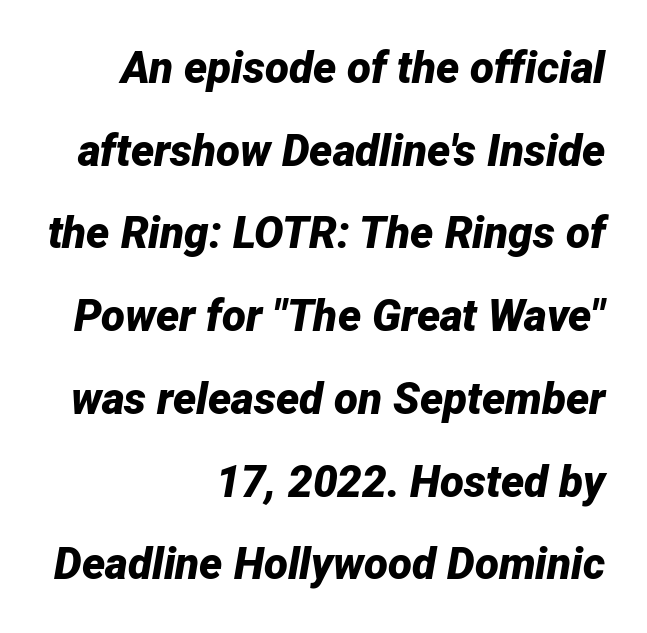
{"italic": "yes", "lean": "right", "slant_degrees": 12, "bold": "yes", "weight": "bold", "width": "normal", "stroke_contrast": "low", "x_height": "medium", "monospaced": "no", "underline": "no", "align": "right", "line_spacing_ratio": 1.88, "letter_spacing": "normal", "letter_spacing_em": 0.0, "glyph_px": 44}
